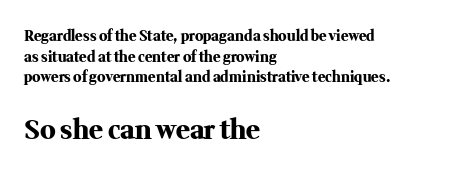
The image shows 26 px bold type, upright; set left-aligned, normal line spacing (1.48x), normal letter spacing, not underlined; the second (bottom) block is 1.86x larger.
